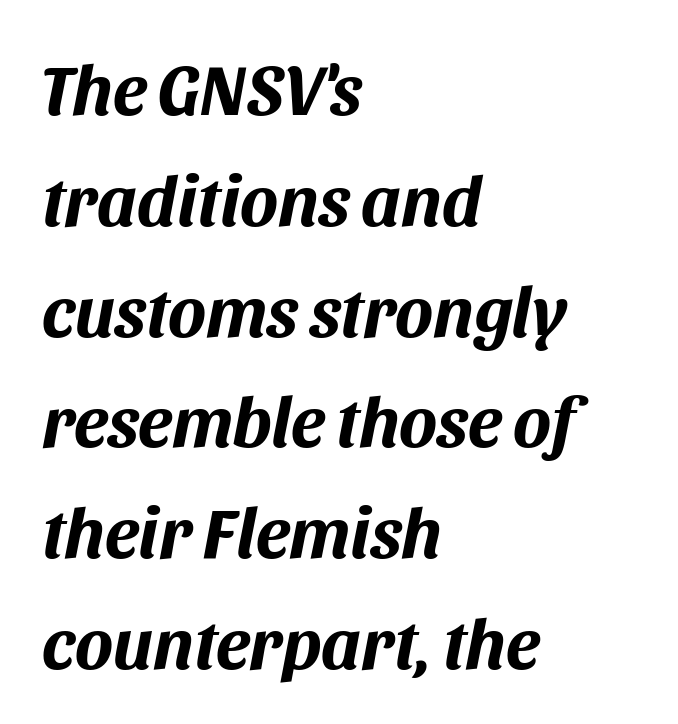
Q: Is the text bold? A: Yes.
Q: Is the text italic (slanted)? A: Yes, it leans right by about 11 degrees.
Q: Is the text underlined? A: No.
Q: How is the paragraph aligned? A: Left-aligned.
Q: Is the spacing between letters normal or unusually wide? A: Normal.
Q: Is the spacing between lines tight, normal or loose? A: Normal.
Q: Width (condensed, normal, or wide)? A: Normal.
Q: Stroke contrast? A: Medium.
Q: x-height? A: Large.
Q: Monospaced? A: No.
